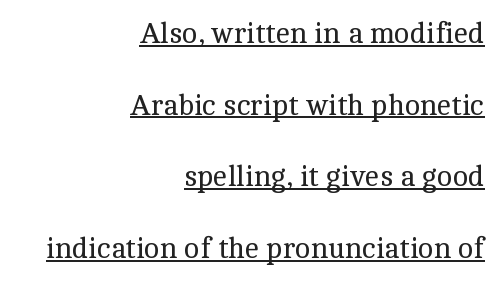
Vertical spacing — loose. The lettering holds an erect, upright posture throughout. The letters advance in unequal steps, a hallmark of proportional type. Line endings align vertically; line beginnings do not. The horizontal fit of the characters is conventional and even. Caption: face not bold, strokes unweighted.
